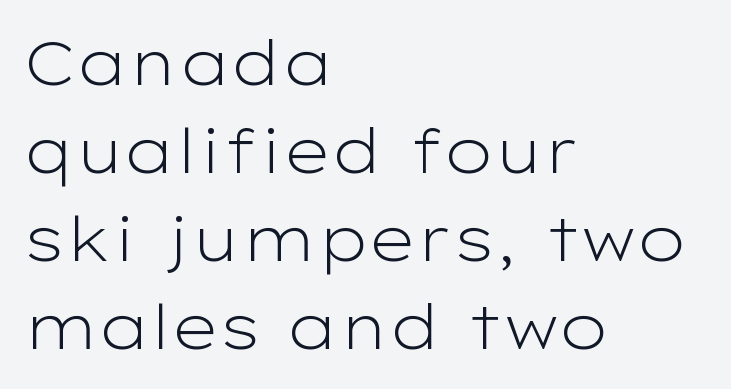
The image shows 62 px light, wide sans-serif type, upright; set left-aligned, normal line spacing (1.42x), normal letter spacing, not underlined; low stroke contrast and a medium x-height.
